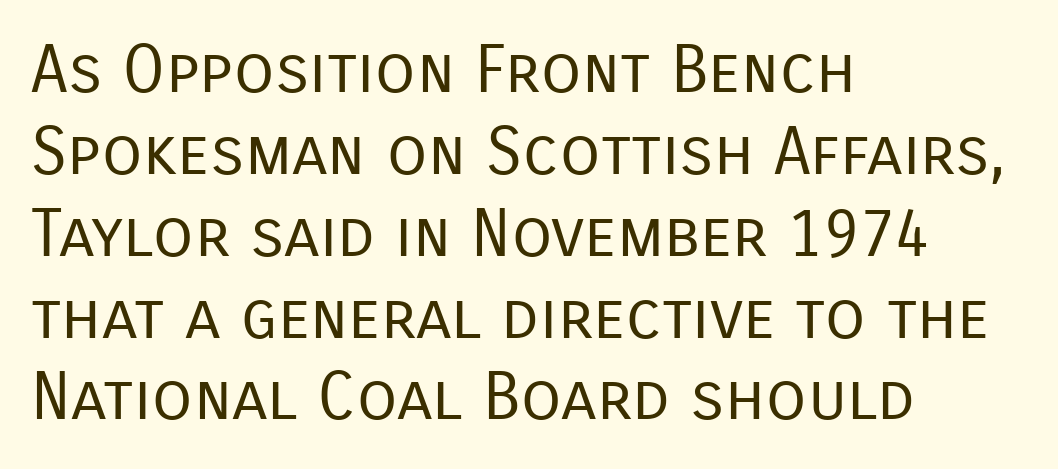
Q: Is the text bold? A: No.
Q: Is the text italic (slanted)? A: No, it is upright.
Q: Is the typeface a serif or a sans-serif typeface? A: Sans-serif.
Q: Is the text underlined? A: No.
Q: How is the paragraph aligned? A: Left-aligned.
Q: Is the spacing between letters normal or unusually wide? A: Normal.
Q: Width (condensed, normal, or wide)? A: Normal.
Q: Stroke contrast? A: Low.
Q: x-height? A: Medium.
Q: Monospaced? A: No.
